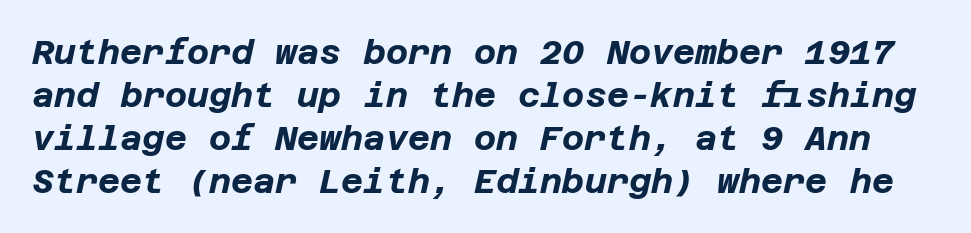
{"italic": "yes", "lean": "right", "slant_degrees": 12, "bold": "yes", "weight": "bold", "width": "normal", "stroke_contrast": "low", "x_height": "large", "underline": "no", "line_spacing": "normal", "line_spacing_ratio": 1.26, "letter_spacing": "normal", "letter_spacing_em": 0.0, "glyph_px": 34}
